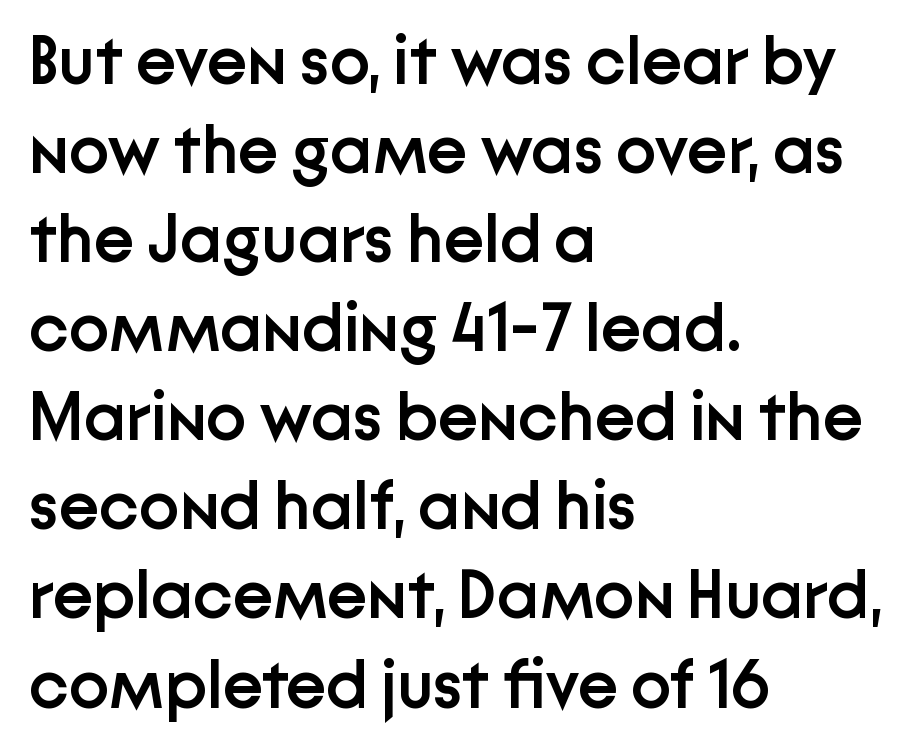
The image shows 68 px semibold sans-serif type, upright; set left-aligned, normal line spacing (1.31x), normal letter spacing, not underlined; low stroke contrast and a medium x-height.
